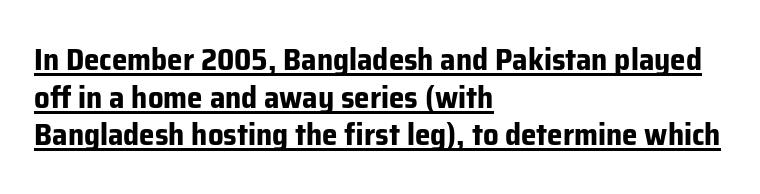
Q: Is the text bold? A: Yes.
Q: Is the text italic (slanted)? A: No, it is upright.
Q: Is the typeface a serif or a sans-serif typeface? A: Sans-serif.
Q: Is the text underlined? A: Yes.
Q: How is the paragraph aligned? A: Left-aligned.
Q: Is the spacing between letters normal or unusually wide? A: Normal.
Q: Width (condensed, normal, or wide)? A: Normal.
Q: Stroke contrast? A: Low.
Q: x-height? A: Medium.
Q: Monospaced? A: No.
